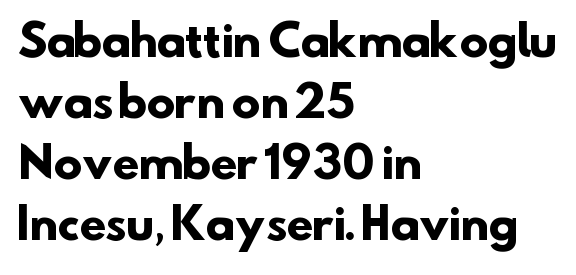
The image shows 43 px heavy sans-serif type; set left-aligned, normal line spacing (1.42x), normal letter spacing, not underlined; low stroke contrast and a small x-height.
